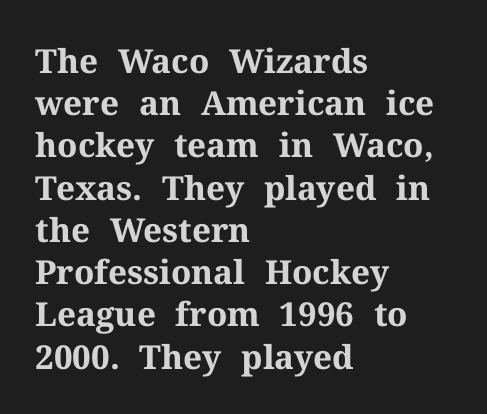
{"serif": "yes", "italic": "no", "bold": "yes", "weight": "bold", "width": "normal", "stroke_contrast": "medium", "x_height": "medium", "monospaced": "no", "underline": "no", "align": "left", "line_spacing": "normal", "line_spacing_ratio": 1.28, "letter_spacing": "normal", "letter_spacing_em": 0.0, "glyph_px": 33}
